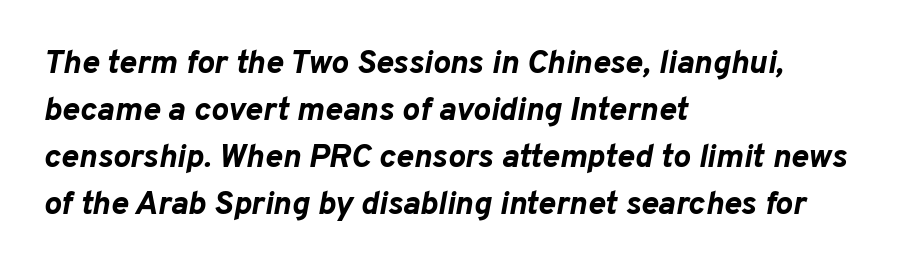
This rendering leaves character spacing at its baseline value. This sample has the flowing, uneven cadence of proportional lettering. The passage is arranged the way most books set body copy — flush left. You can tell it's italic because the verticals aren't actually vertical.
